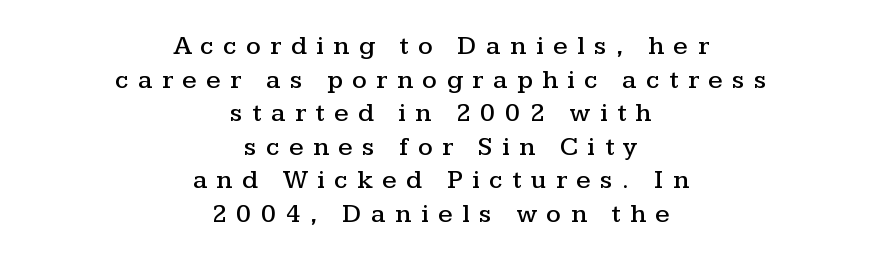
Q: Is the text italic (slanted)? A: No, it is upright.
Q: Is the text underlined? A: No.
Q: How is the paragraph aligned? A: Centered.
Q: Is the spacing between letters normal or unusually wide? A: Unusually wide.
Q: Is the spacing between lines tight, normal or loose? A: Normal.
